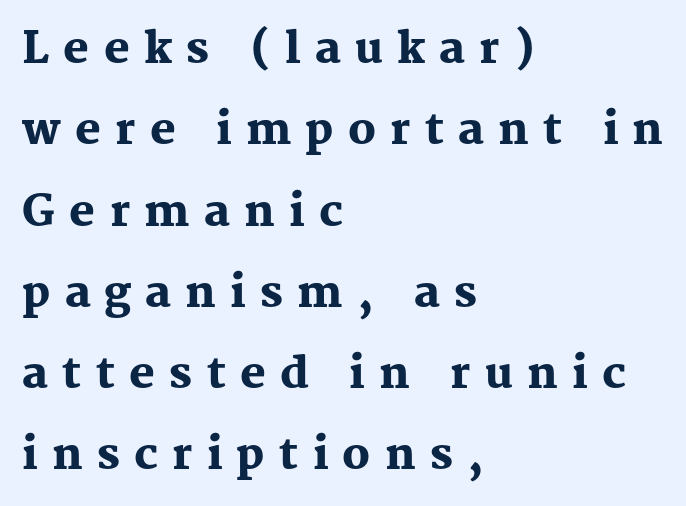
The image shows 43 px heavy serif type, upright; set left-aligned, line spacing 1.89x, unusually wide letter spacing (+0.33 em), not underlined; medium stroke contrast and a medium x-height.
